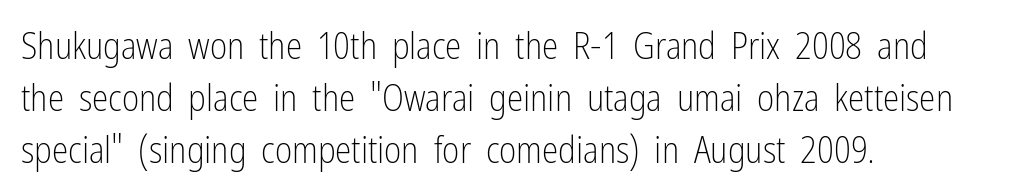
Q: Is the text bold? A: No.
Q: Is the text italic (slanted)? A: No, it is upright.
Q: Is the typeface a serif or a sans-serif typeface? A: Sans-serif.
Q: Is the text underlined? A: No.
Q: How is the paragraph aligned? A: Left-aligned.
Q: Is the spacing between letters normal or unusually wide? A: Normal.
Q: Is the spacing between lines tight, normal or loose? A: Normal.
Q: Width (condensed, normal, or wide)? A: Condensed.
Q: Stroke contrast? A: Low.
Q: x-height? A: Medium.
Q: Monospaced? A: No.
